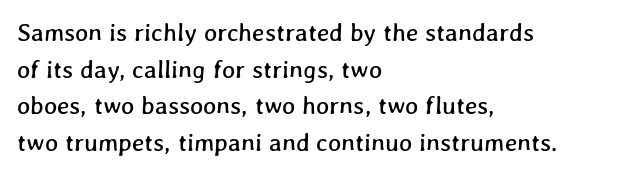
{"underline": "no", "align": "left", "line_spacing": "normal", "line_spacing_ratio": 1.47, "letter_spacing": "normal", "letter_spacing_em": 0.0, "glyph_px": 25}
